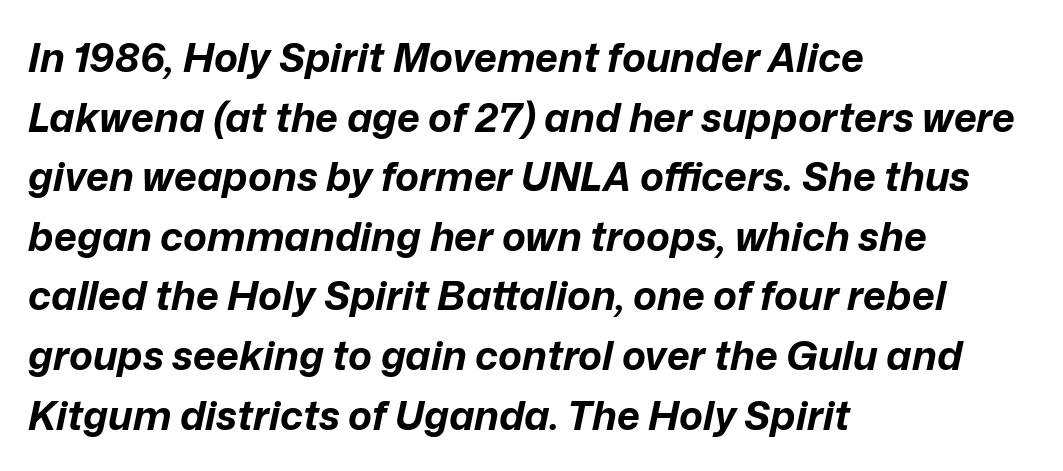
{"italic": "yes", "lean": "right", "slant_degrees": 12, "bold": "yes", "weight": "bold", "width": "normal", "stroke_contrast": "low", "x_height": "medium", "monospaced": "no", "underline": "no", "align": "left", "line_spacing": "normal", "line_spacing_ratio": 1.49, "letter_spacing": "normal", "letter_spacing_em": 0.0, "glyph_px": 40}
